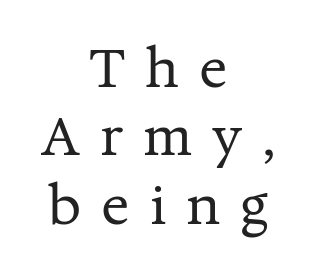
The font's upright variant was chosen for this text. Is this a fixed-width face? No — the glyphs have proportional, varying widths. The letterforms sit at book weight or below. The face used here is rendered with a markedly widened letterfit.
